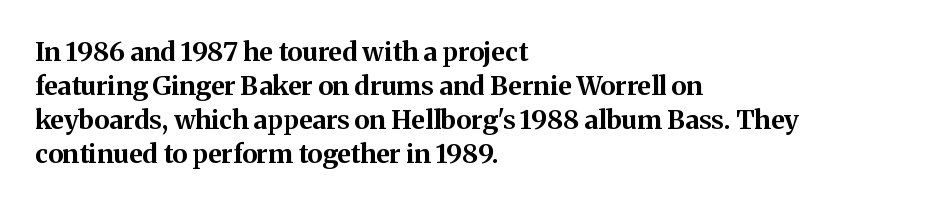
Typeset ragged right — the left edge is the straight one. Words float on clear page, feet unadorned. Vertically, the passage feels balanced, rows spaced as you'd expect. This sample uses plain, unmodified letter spacing. Summary of weight: heavy, a full bold. Characters remain perfectly vertical along every line.
